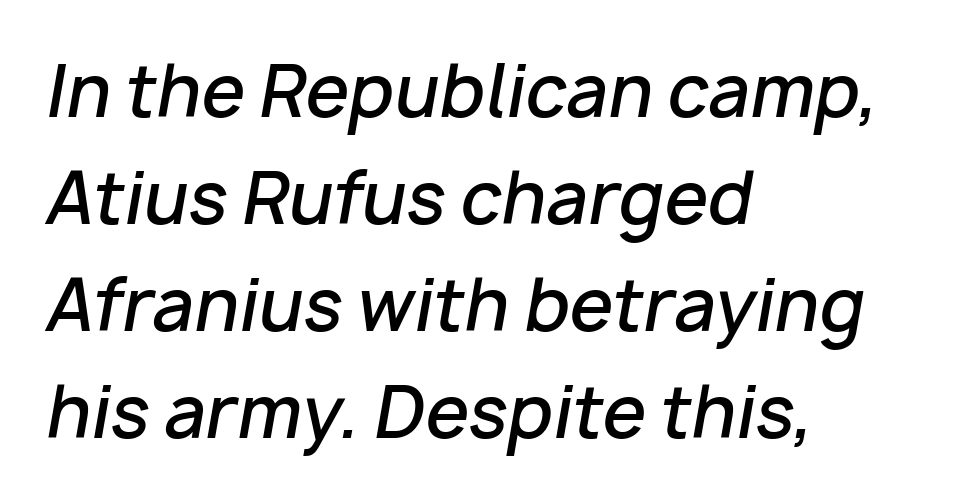
Characters are canted at an angle relative to the baseline's perpendicular. The paragraph shown leans on its left margin. The specimen omits any rule beneath the text block's lines. The typesetting leans somewhat heavy: a semibold. Each letter keeps its own natural width here, so spacing adapts to shape.
